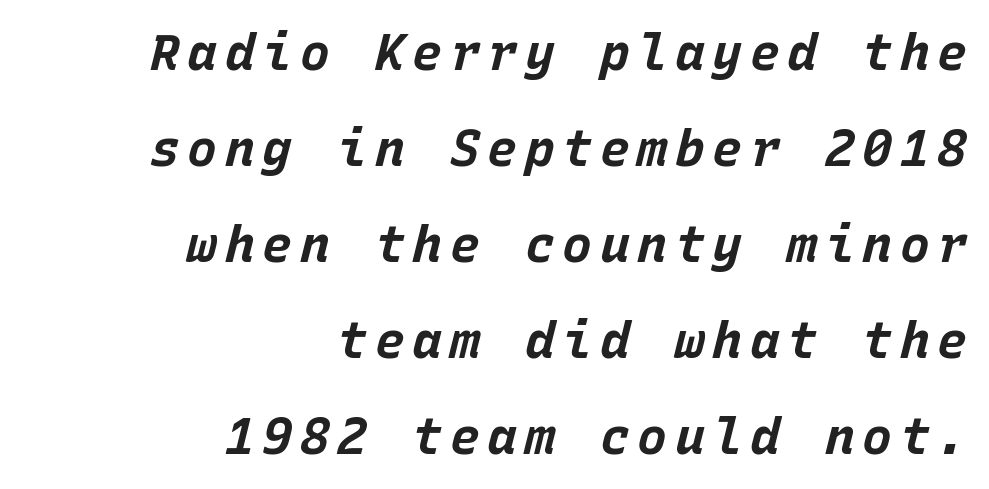
{"italic": "yes", "lean": "right", "slant_degrees": 15, "bold": "yes", "weight": "bold", "width": "normal", "stroke_contrast": "low", "x_height": "large", "monospaced": "yes", "underline": "no", "align": "right", "line_spacing": "loose", "line_spacing_ratio": 1.92, "glyph_px": 50}
